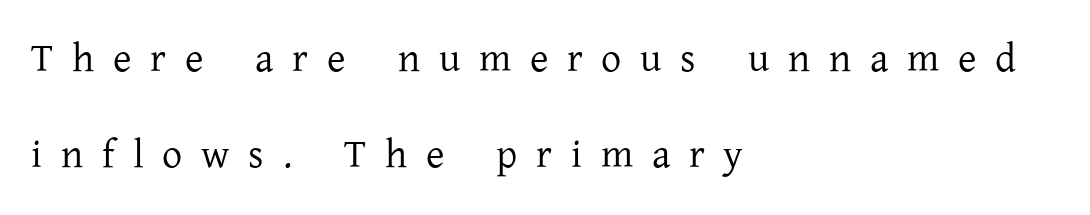
{"serif": "yes", "italic": "no", "bold": "no", "weight": "regular", "width": "normal", "stroke_contrast": "low", "x_height": "medium", "monospaced": "no", "underline": "no", "align": "left", "line_spacing": "loose", "line_spacing_ratio": 2.41, "letter_spacing": "wide", "letter_spacing_em": 0.47, "glyph_px": 40}
